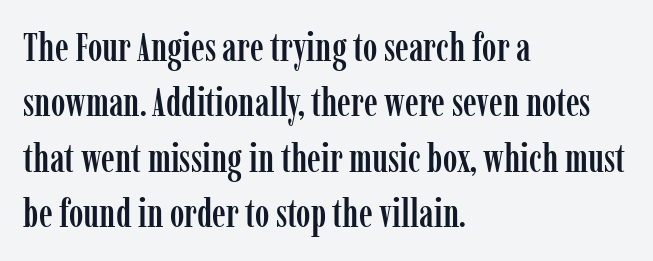
The image shows 39 px condensed serif type, upright; set left-aligned, normal line spacing (1.42x), normal letter spacing, not underlined; low stroke contrast and a medium x-height.
